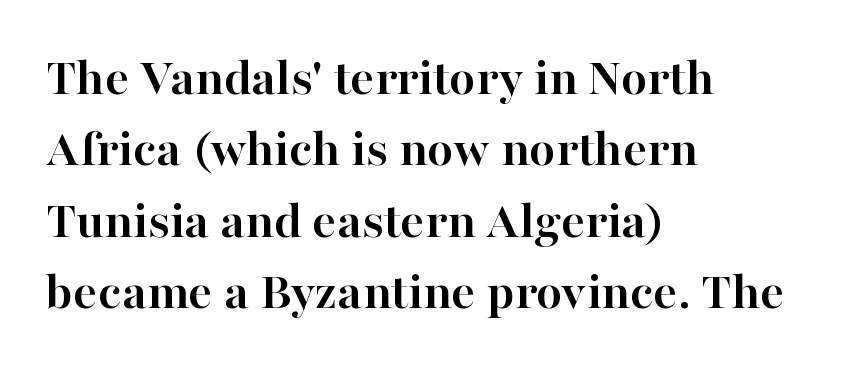
Q: Is the text bold? A: Yes.
Q: Is the text italic (slanted)? A: No, it is upright.
Q: Is the typeface a serif or a sans-serif typeface? A: Serif.
Q: Is the text underlined? A: No.
Q: How is the paragraph aligned? A: Left-aligned.
Q: Is the spacing between letters normal or unusually wide? A: Normal.
Q: Is the spacing between lines tight, normal or loose? A: Normal.
Q: Width (condensed, normal, or wide)? A: Normal.
Q: Stroke contrast? A: High.
Q: x-height? A: Medium.
Q: Monospaced? A: No.
